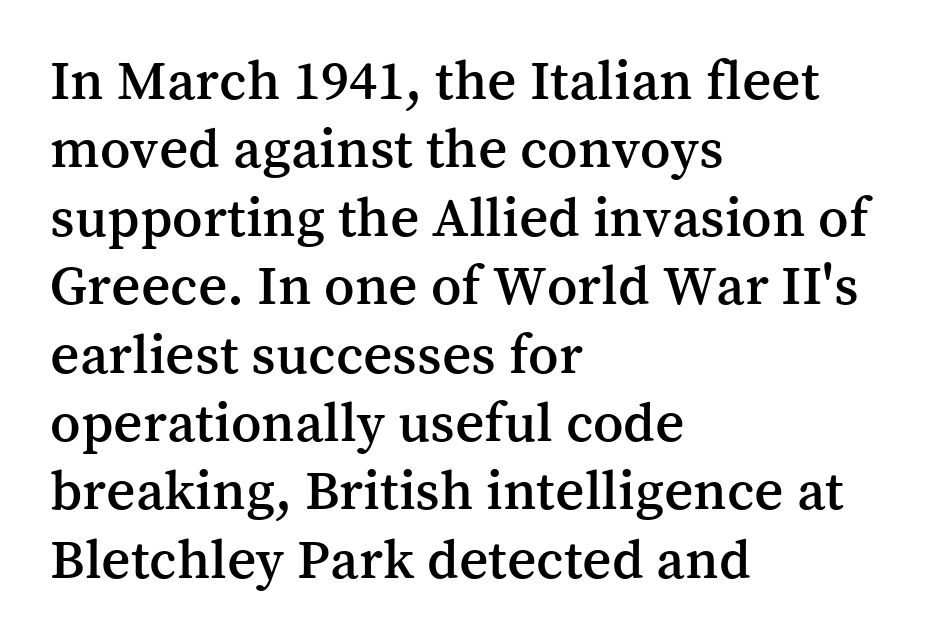
{"serif": "yes", "italic": "no", "width": "normal", "stroke_contrast": "medium", "x_height": "medium", "monospaced": "no", "underline": "no", "align": "left", "line_spacing_ratio": 1.2, "letter_spacing": "normal", "letter_spacing_em": 0.0, "glyph_px": 57}
